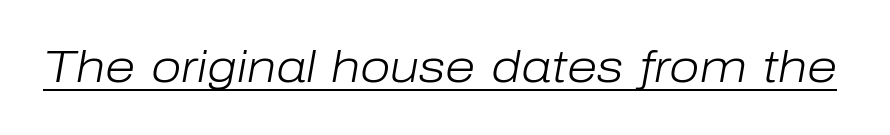
The rendering applies a slant to the glyphs. Ink coverage per letter is moderate at most. The rendering uses natural spacing where letterforms have individual widths. Nothing unusual about the tracking: characters are spaced as the font intends. These characters rest on top of a visible drawn line.
